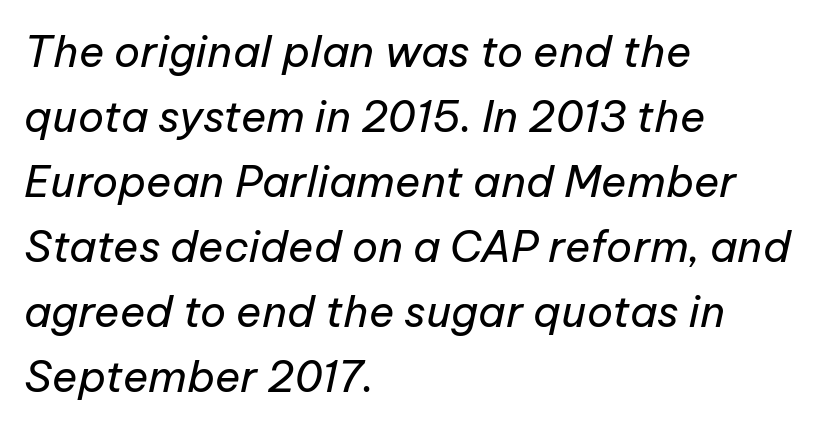
{"italic": "yes", "lean": "right", "slant_degrees": 12, "bold": "no", "weight": "regular", "width": "normal", "stroke_contrast": "low", "x_height": "medium", "monospaced": "no", "underline": "no", "align": "left", "line_spacing": "normal", "line_spacing_ratio": 1.51, "letter_spacing": "normal", "letter_spacing_em": 0.0, "glyph_px": 43}
